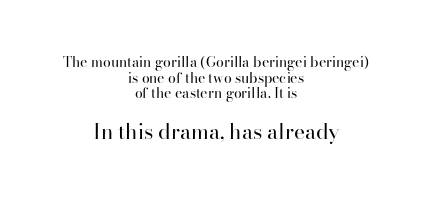
Small over large — that's the arrangement of the two blocks here. Anything drawn beneath the words? Only blank space. These lines are centered, leaving both edges ragged. Nope, not italic — everything's standing straight.
